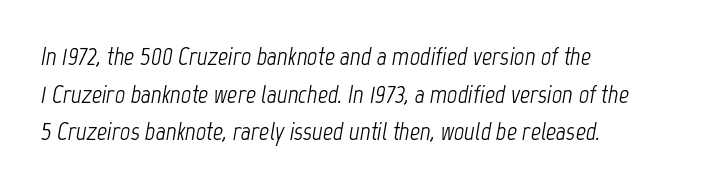
The image shows 25 px text type, italic (leaning right); set left-aligned, normal line spacing (1.51x), normal letter spacing, not underlined.
